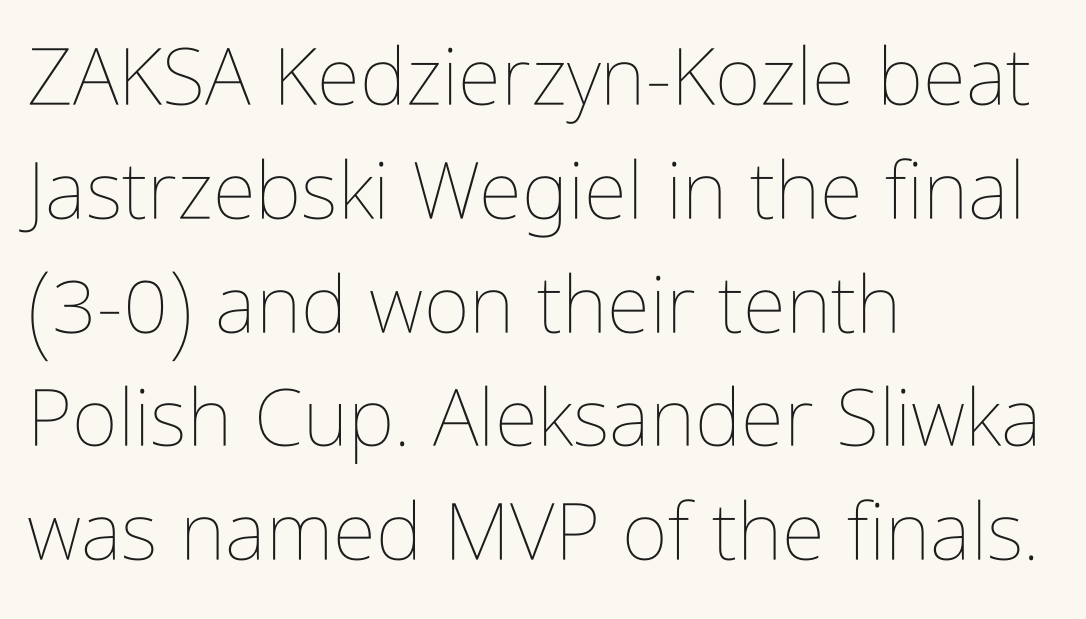
Posture: upright roman. Each letter keeps its own natural width here, so spacing adapts to shape. Ink coverage per letter is moderate at most. Leftover space on each line is placed entirely after the last word. The words here are not underlined. Is there much room between lines? A standard amount, neither cramped nor airy.
